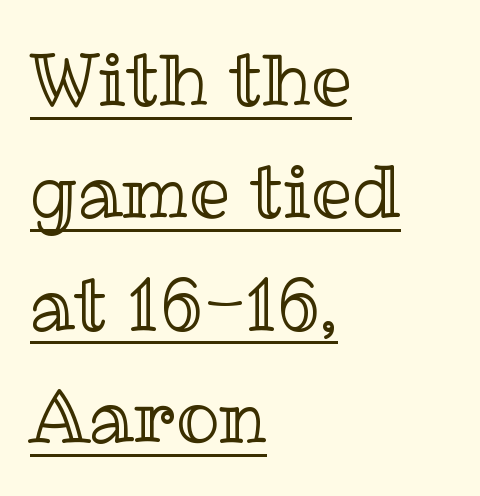
Q: Is the text italic (slanted)? A: No, it is upright.
Q: Is the text underlined? A: Yes.
Q: How is the paragraph aligned? A: Left-aligned.
Q: Is the spacing between letters normal or unusually wide? A: Normal.
Q: Is the spacing between lines tight, normal or loose? A: Normal.
Q: Width (condensed, normal, or wide)? A: Normal.
Q: x-height? A: Medium.
Q: Monospaced? A: No.
